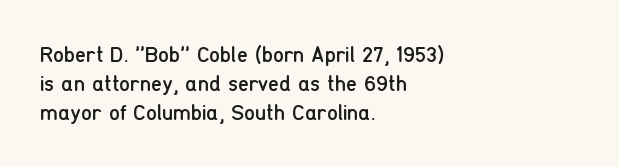
No extra ink here — the face is not bold. The ragged edge is on the right, which tells us the setting is flush left. Decoration check: the copy has no underline. Between one letter and the next there's only the usual sliver of space. No italicization has been applied; the sample stays upright. Successive baselines arrive at the customary interval.
